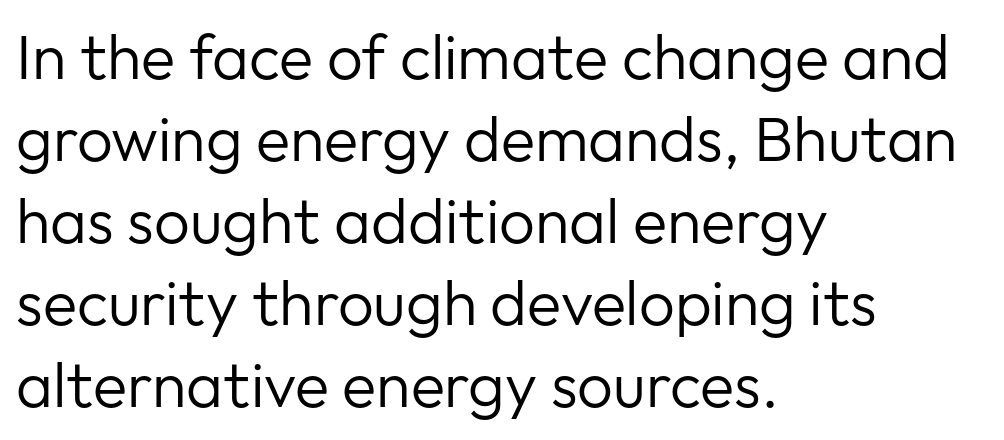
{"serif": "no", "italic": "no", "bold": "no", "weight": "regular", "width": "normal", "stroke_contrast": "low", "x_height": "medium", "monospaced": "no", "underline": "no", "align": "left", "line_spacing": "normal", "line_spacing_ratio": 1.3, "letter_spacing": "normal", "letter_spacing_em": 0.0, "glyph_px": 63}
